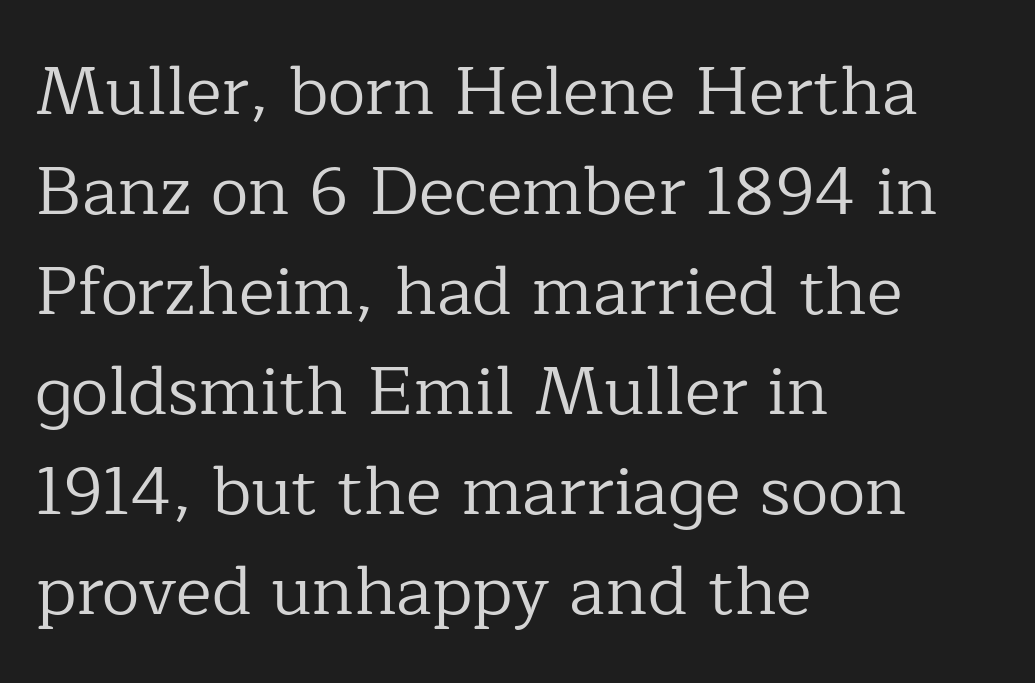
The image shows 68 px regular-weight serif type, upright; set left-aligned, normal line spacing (1.47x), normal letter spacing, not underlined; low stroke contrast and a medium x-height.
